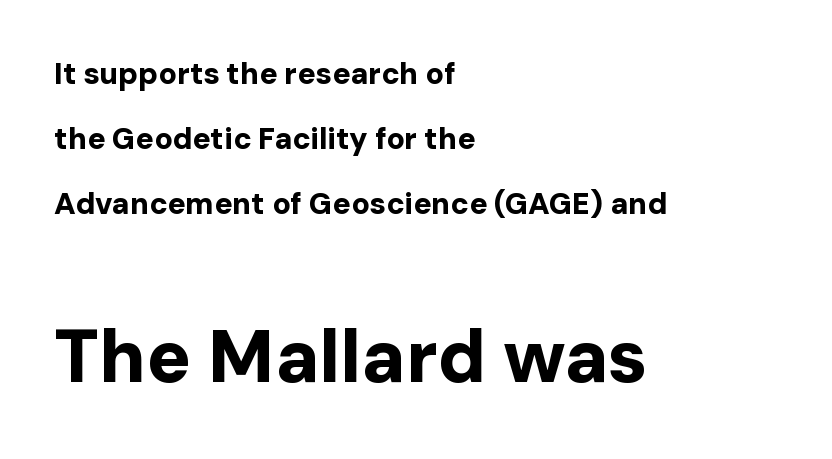
The image shows 74 px bold sans-serif type, upright; set left-aligned, loose line spacing (2.16x), normal letter spacing, not underlined; the second (bottom) block is 2.47x larger; low stroke contrast and a medium x-height.
